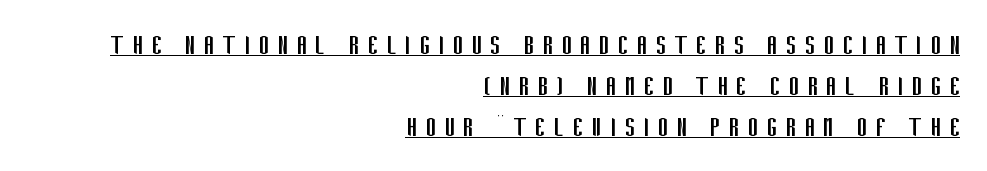
Q: Is the text bold? A: No.
Q: Is the text italic (slanted)? A: No, it is upright.
Q: Is the typeface a serif or a sans-serif typeface? A: Sans-serif.
Q: Is the text underlined? A: Yes.
Q: How is the paragraph aligned? A: Right-aligned.
Q: Is the spacing between letters normal or unusually wide? A: Unusually wide.
Q: Is the spacing between lines tight, normal or loose? A: Normal.
Q: Width (condensed, normal, or wide)? A: Condensed.
Q: Stroke contrast? A: Low.
Q: x-height? A: Large.
Q: Monospaced? A: No.
